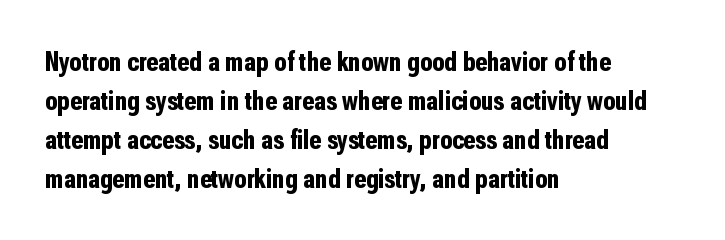
{"serif": "no", "italic": "no", "bold": "yes", "weight": "bold", "width": "condensed", "stroke_contrast": "low", "x_height": "medium", "monospaced": "no", "underline": "no", "align": "left", "line_spacing": "normal", "line_spacing_ratio": 1.39, "letter_spacing": "normal", "letter_spacing_em": 0.0, "glyph_px": 28}
